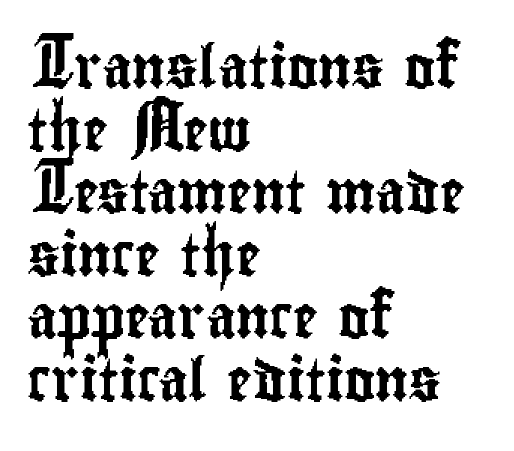
The image shows 42 px condensed sans-serif type, upright; set left-aligned, normal line spacing (1.49x), normal letter spacing, not underlined; low stroke contrast and a small x-height.
